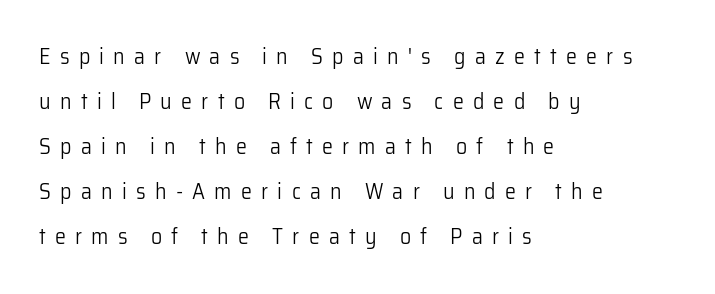
Each word looks stretched out because of the extra space between its letters. The vertical gap from one line to the next is large. The typography opts for an upright posture over an oblique one. This sample is left-justified, so line endings fall wherever the words run out. Vertical stems look standard width or narrower in stroke.
